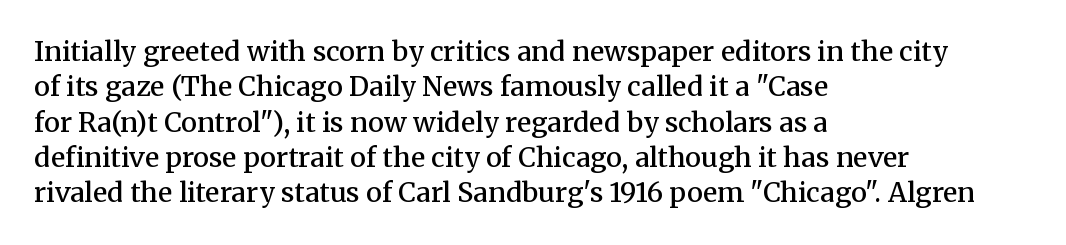
Q: Is the text bold? A: Semi-bold.
Q: Is the text italic (slanted)? A: No, it is upright.
Q: Is the text underlined? A: No.
Q: How is the paragraph aligned? A: Left-aligned.
Q: Is the spacing between letters normal or unusually wide? A: Normal.
Q: Is the spacing between lines tight, normal or loose? A: Normal.
